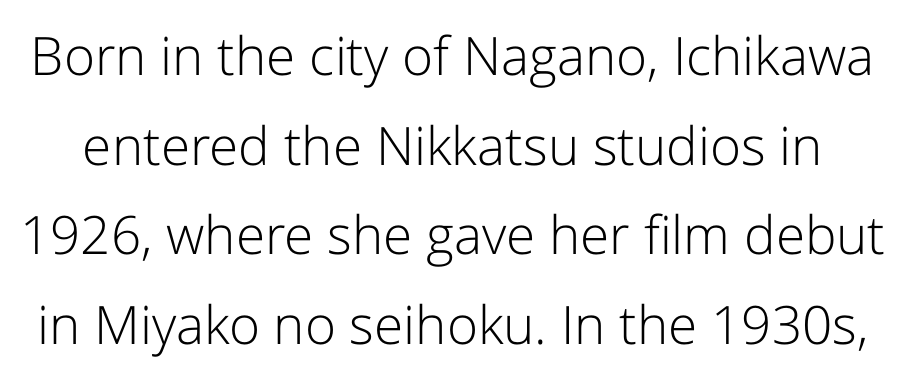
{"serif": "no", "italic": "no", "bold": "no", "weight": "light", "width": "normal", "stroke_contrast": "low", "x_height": "medium", "monospaced": "no", "underline": "no", "line_spacing": "normal", "line_spacing_ratio": 1.69, "letter_spacing": "normal", "letter_spacing_em": 0.0, "glyph_px": 53}
